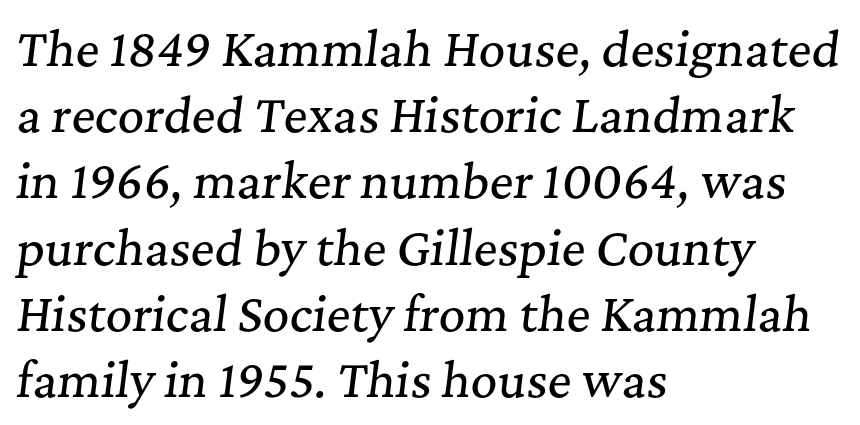
Just letters on the line, the space beneath them empty. The face used here is proportionally spaced, like ordinary book or web type. These lines are set flush left with a ragged right edge. Normally led — the rows are evenly, conventionally spaced.
